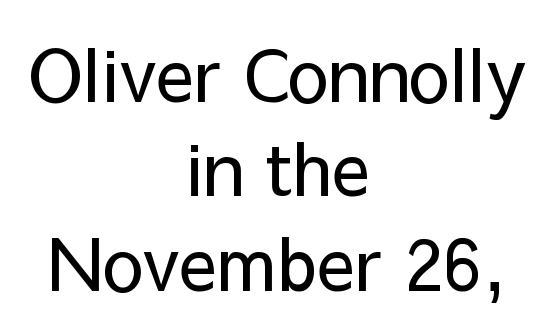
Both edges are ragged and mirror each other, which tells us the setting is centered. Does the leading feel generous? No, just average. In terms of posture, this sample is upright. Type style note: lacks serifs.
